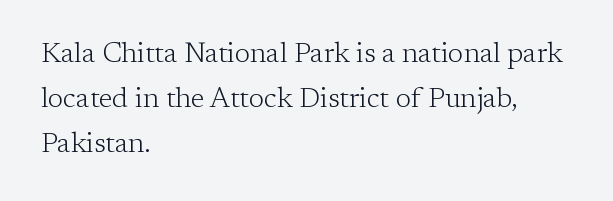
{"serif": "yes", "italic": "no", "bold": "no", "weight": "light", "width": "normal", "stroke_contrast": "low", "x_height": "medium", "monospaced": "no", "underline": "no", "align": "left", "line_spacing": "normal", "line_spacing_ratio": 1.6, "letter_spacing": "normal", "letter_spacing_em": 0.0, "glyph_px": 28}
